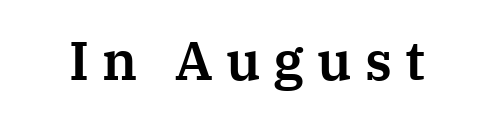
The image shows 54 px serif type, upright; set unusually wide letter spacing (+0.24 em), not underlined; medium stroke contrast and a medium x-height.
